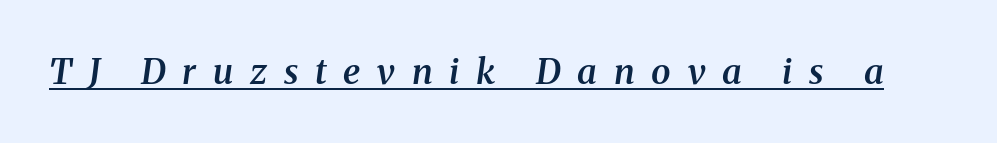
The image shows 35 px semibold serif type, italic (leaning right); set unusually wide letter spacing (+0.48 em), underlined; medium stroke contrast and a medium x-height.
